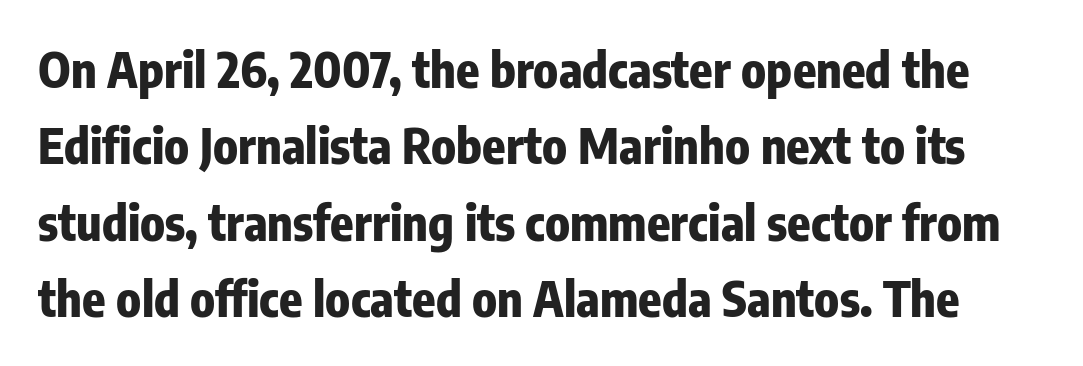
Q: Is the text bold? A: Yes.
Q: Is the text italic (slanted)? A: No, it is upright.
Q: Is the typeface a serif or a sans-serif typeface? A: Sans-serif.
Q: Is the text underlined? A: No.
Q: Is the spacing between letters normal or unusually wide? A: Normal.
Q: Is the spacing between lines tight, normal or loose? A: Normal.
Q: Width (condensed, normal, or wide)? A: Condensed.
Q: Stroke contrast? A: Low.
Q: x-height? A: Medium.
Q: Monospaced? A: No.
